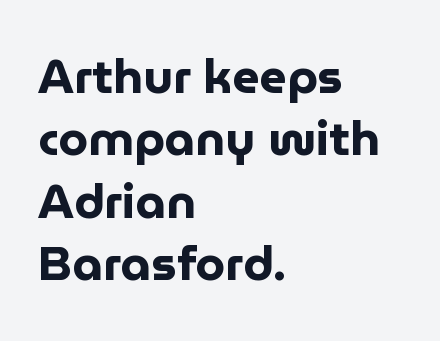
Q: Is the text bold? A: Yes.
Q: Is the text italic (slanted)? A: No, it is upright.
Q: Is the typeface a serif or a sans-serif typeface? A: Sans-serif.
Q: Is the text underlined? A: No.
Q: How is the paragraph aligned? A: Left-aligned.
Q: Is the spacing between letters normal or unusually wide? A: Normal.
Q: Is the spacing between lines tight, normal or loose? A: Normal.
Q: Width (condensed, normal, or wide)? A: Normal.
Q: Stroke contrast? A: Low.
Q: x-height? A: Medium.
Q: Monospaced? A: No.
